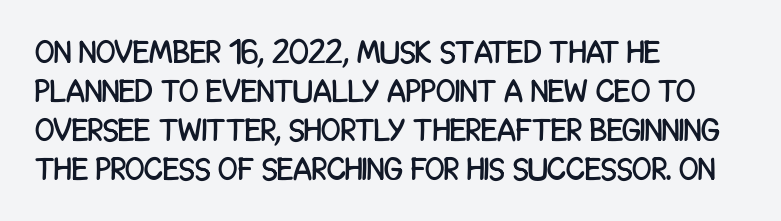
{"serif": "no", "italic": "no", "width": "condensed", "stroke_contrast": "low", "x_height": "large", "monospaced": "no", "underline": "no", "align": "left", "line_spacing_ratio": 1.22, "letter_spacing": "normal", "letter_spacing_em": 0.0, "glyph_px": 32}
